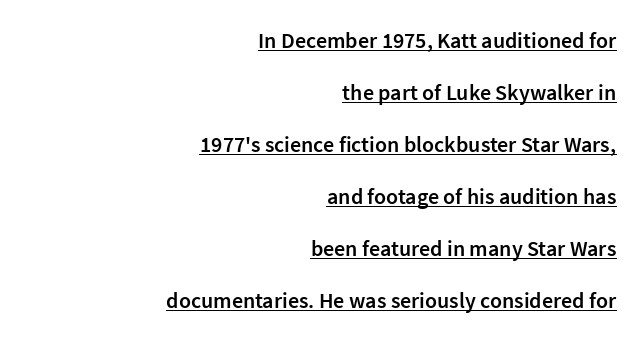
The image shows 22 px text type, upright; set right-aligned, loose line spacing (2.36x), normal letter spacing, underlined.
